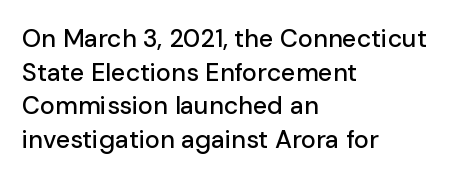
{"italic": "no", "underline": "no", "align": "left", "line_spacing": "normal", "line_spacing_ratio": 1.35, "letter_spacing": "normal", "letter_spacing_em": 0.0, "glyph_px": 25}
